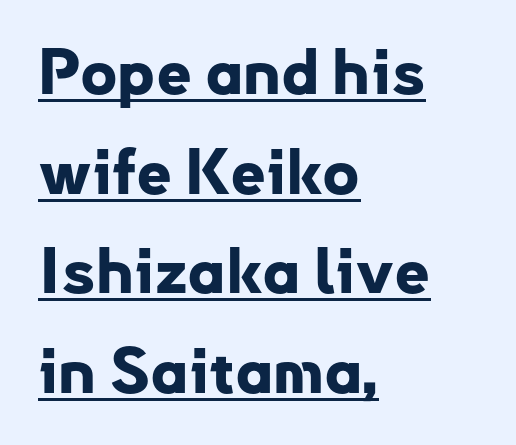
The typesetting leans heavy: a genuine bold. Compared with undecorated copy, this sample adds a rule below the words. The horizontal fit of the characters is conventional and even. The passage shown is typeset with a sans-serif family. Is the block centered? No — it sits flush against the left margin. The rendering uses natural spacing where letterforms have individual widths.
